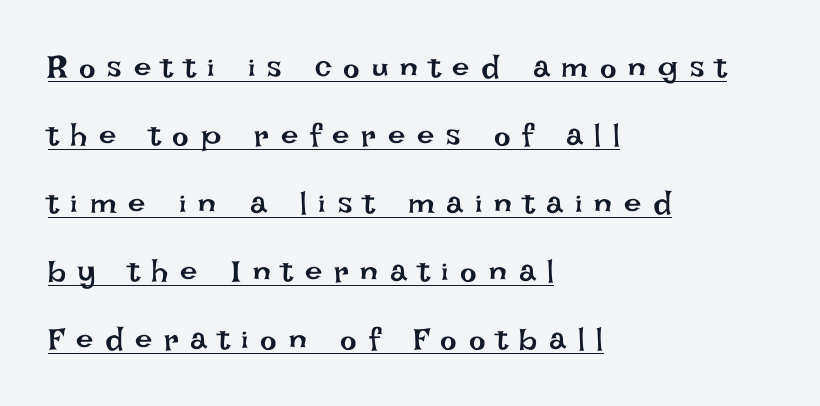
Is there much room between lines? Yes — plenty of vertical air separates them. A typesetter would call this heavily tracked-out type. Weight: not bold — regular or lighter. Line beginnings align vertically; line endings do not.
